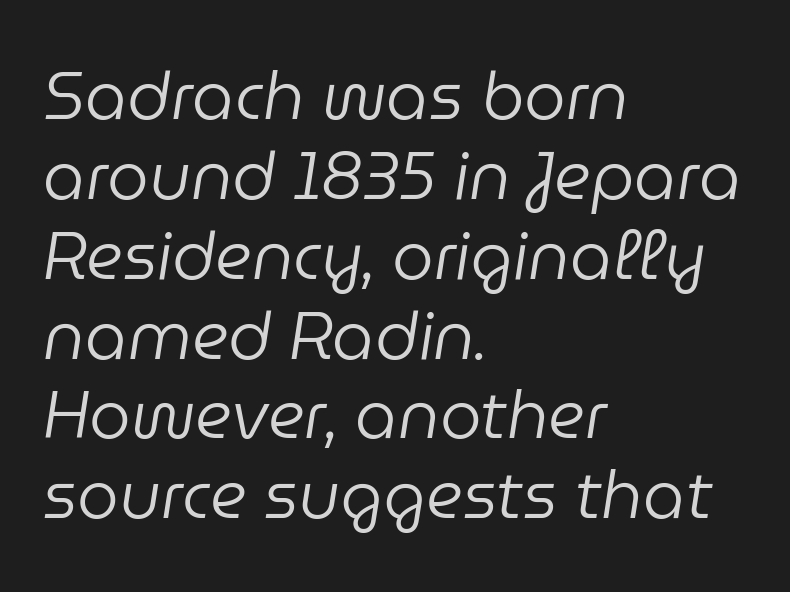
Look at the tracking — it's just the regular setting, nothing added. The strokes are not fattened; the text isn't bold. Glance below the letters and you will spot only blank space. The face used here has a pronounced slope to its letters. Note the varied advance widths — an 'i' is clearly narrower than an 'm'. All the whitespace from short lines collects on the right.
